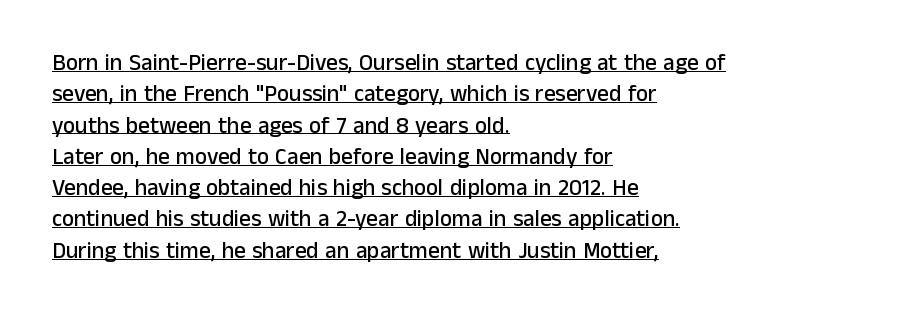
Q: Is the text italic (slanted)? A: No, it is upright.
Q: Is the text underlined? A: Yes.
Q: How is the paragraph aligned? A: Left-aligned.
Q: Is the spacing between letters normal or unusually wide? A: Normal.
Q: Is the spacing between lines tight, normal or loose? A: Normal.
